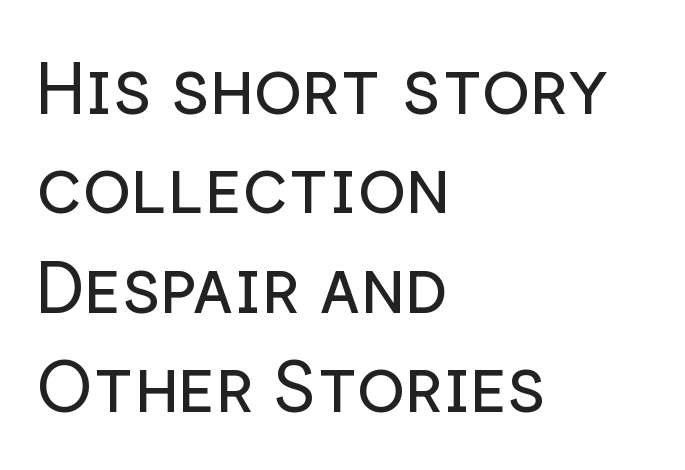
The image shows 72 px regular-weight sans-serif type, upright; set left-aligned, normal line spacing (1.38x), normal letter spacing, not underlined; low stroke contrast and a medium x-height.
